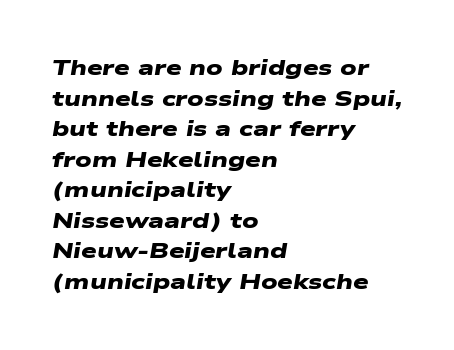
The image shows 22 px bold type; set left-aligned, normal line spacing (1.39x), normal letter spacing, not underlined.
